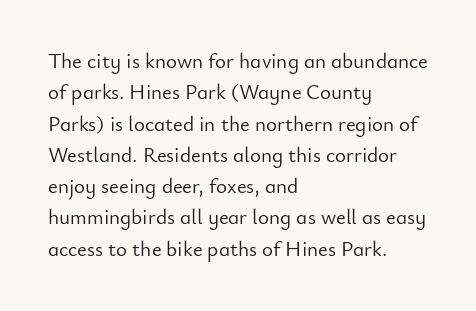
{"italic": "no", "bold": "no", "underline": "no", "align": "left", "line_spacing": "normal", "line_spacing_ratio": 1.49, "letter_spacing": "normal", "letter_spacing_em": 0.0, "glyph_px": 21}
